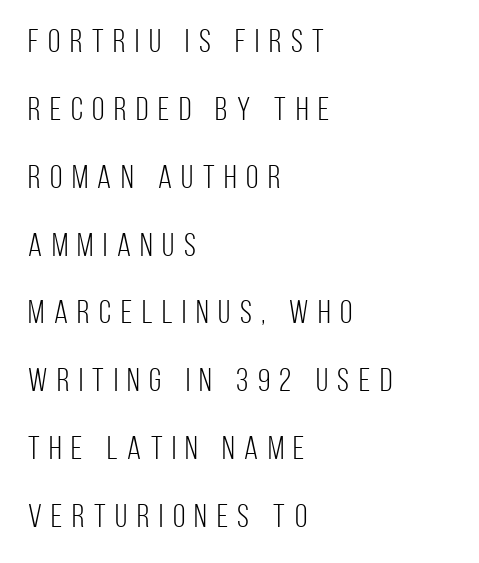
The image shows 32 px light, condensed sans-serif type, upright; set left-aligned, loose line spacing (2.12x), unusually wide letter spacing (+0.3 em), not underlined; low stroke contrast and a large x-height.
